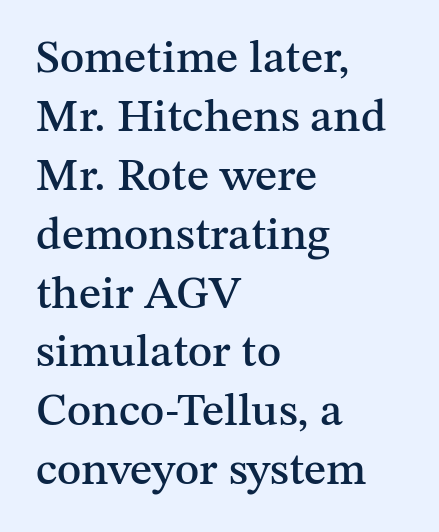
Is this a fixed-width face? No — the glyphs have proportional, varying widths. The space beneath each line is pristine and unruled. Honestly, the row spacing looks completely unremarkable. If you drew a ruler down the left edge, every line would touch it.
